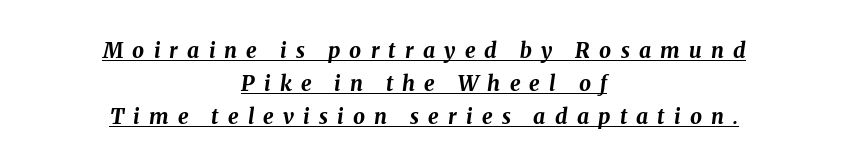
{"italic": "yes", "lean": "right", "slant_degrees": 8, "bold": "yes", "underline": "yes", "align": "center", "line_spacing": "normal", "line_spacing_ratio": 1.57, "letter_spacing": "wide", "letter_spacing_em": 0.44, "glyph_px": 21}
